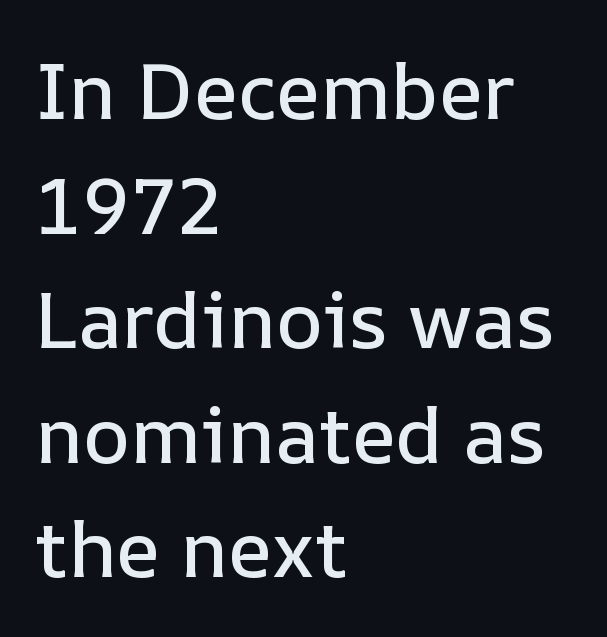
Regular leading. The rag falls on the right side of this text block. No extra tracking has been applied to these lines. Character widths vary here, with narrow letters taking less room than wide ones. The letters stand straight up with perfectly vertical stems. Letters rest on an invisible, unmarked baseline.
